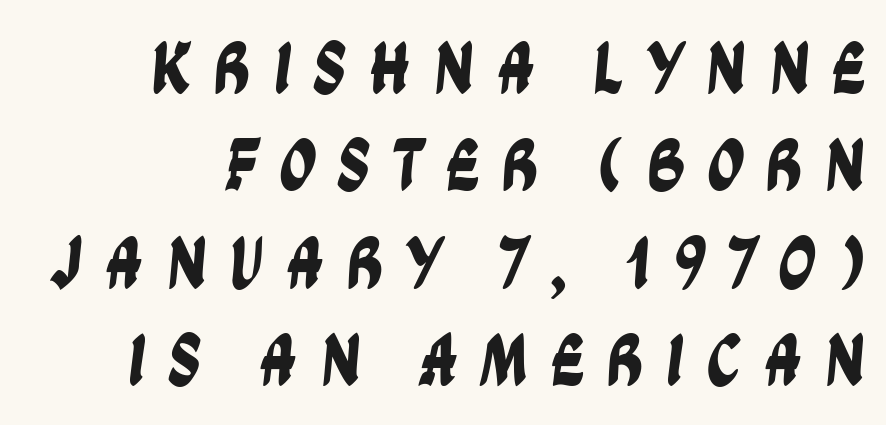
The paragraph shown leans on its right margin. The rendering shows plain stroke endings on the letterforms — a sans-serif design. The strip under each line holds only bare page. These lines are rendered in a variable-pitch font. The letters are spread apart with noticeably loose tracking. Evenly set lines give the paragraph a standard silhouette.
